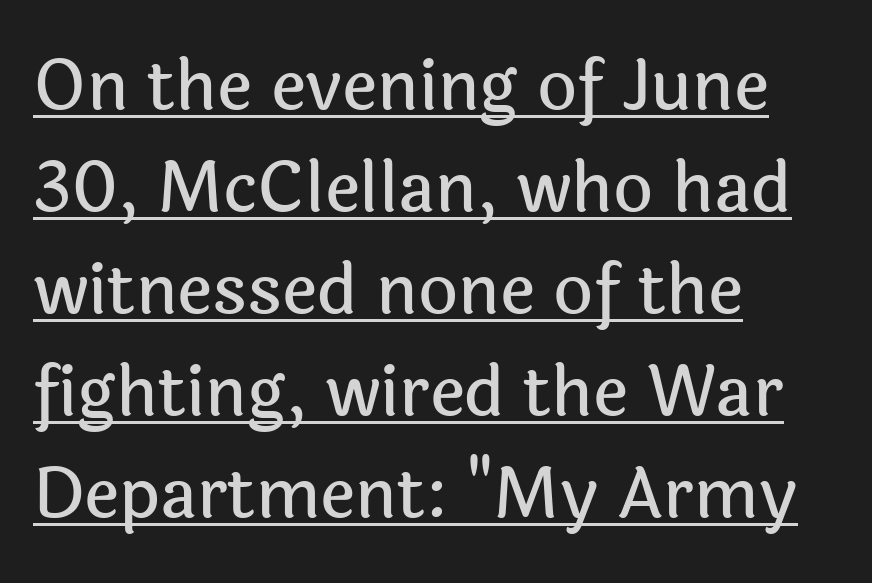
The image shows 69 px sans-serif type, upright; set left-aligned, normal line spacing (1.48x), normal letter spacing, underlined; a medium x-height.
